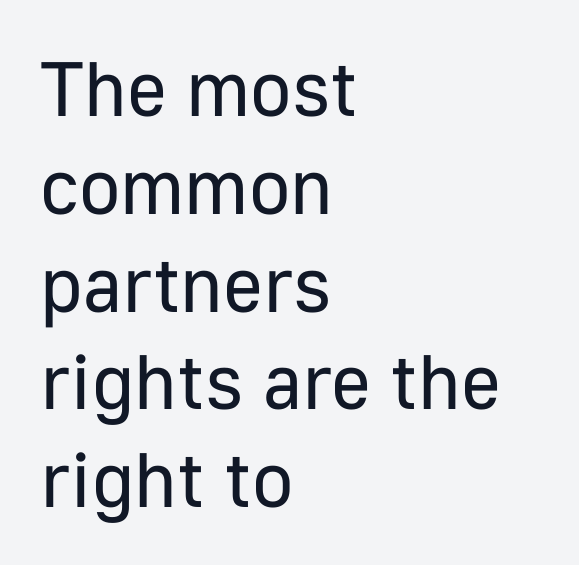
{"serif": "no", "italic": "no", "bold": "no", "weight": "regular", "width": "normal", "stroke_contrast": "low", "x_height": "medium", "monospaced": "no", "underline": "no", "align": "left", "line_spacing": "normal", "line_spacing_ratio": 1.27, "letter_spacing": "normal", "letter_spacing_em": 0.0, "glyph_px": 77}
